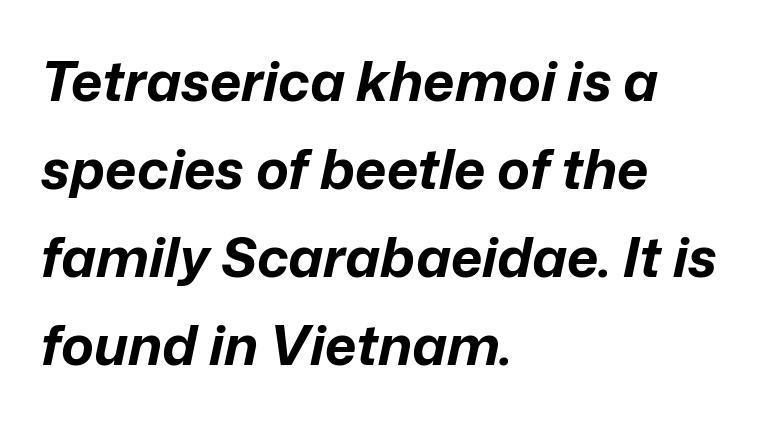
Looking at the ascenders, they clearly lean. A full-strength bold gives these letters their thick strokes. The rag falls on the right side of this text block. Clear beneath every line of the passage.
